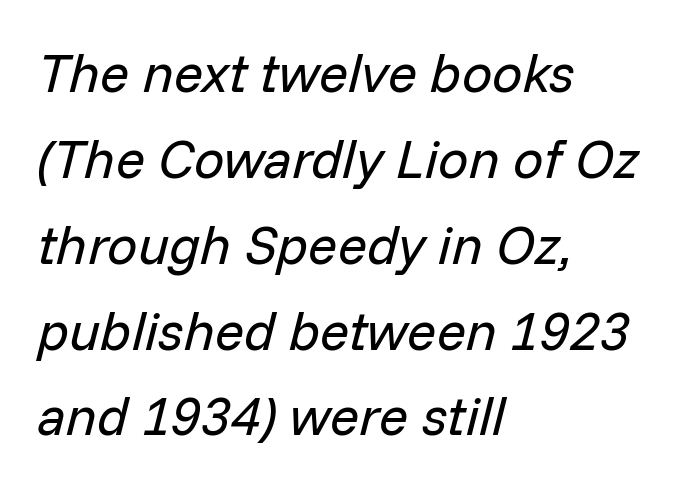
{"italic": "yes", "lean": "right", "slant_degrees": 14, "bold": "no", "weight": "regular", "width": "normal", "stroke_contrast": "low", "x_height": "medium", "monospaced": "no", "underline": "no", "align": "left", "line_spacing": "normal", "line_spacing_ratio": 1.59, "letter_spacing": "normal", "letter_spacing_em": 0.0, "glyph_px": 54}
